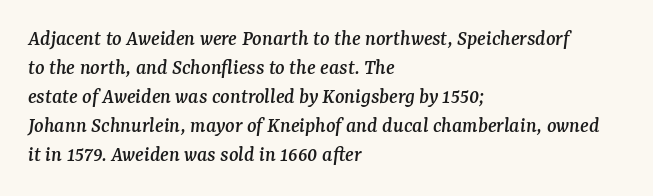
Q: Is the text italic (slanted)? A: Yes, it leans right by about 7 degrees.
Q: Is the text underlined? A: No.
Q: How is the paragraph aligned? A: Left-aligned.
Q: Is the spacing between letters normal or unusually wide? A: Normal.
Q: Is the spacing between lines tight, normal or loose? A: Normal.
